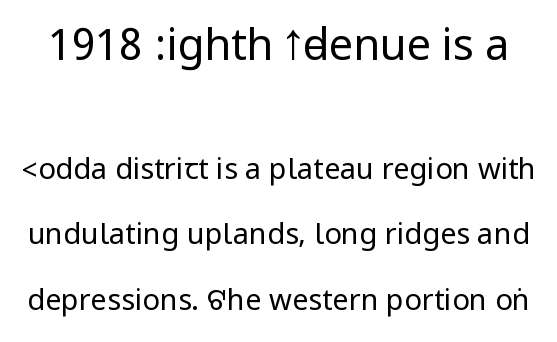
Q: Is the text bold? A: No.
Q: Is the text italic (slanted)? A: No, it is upright.
Q: Is the typeface a serif or a sans-serif typeface? A: Sans-serif.
Q: Is the text underlined? A: No.
Q: Is the spacing between letters normal or unusually wide? A: Normal.
Q: Is the spacing between lines tight, normal or loose? A: Loose.
Q: Which block of text is set in a larger size, the first (top) or the second (bottom)? A: The first (top) one.
Q: Width (condensed, normal, or wide)? A: Condensed.
Q: Stroke contrast? A: Low.
